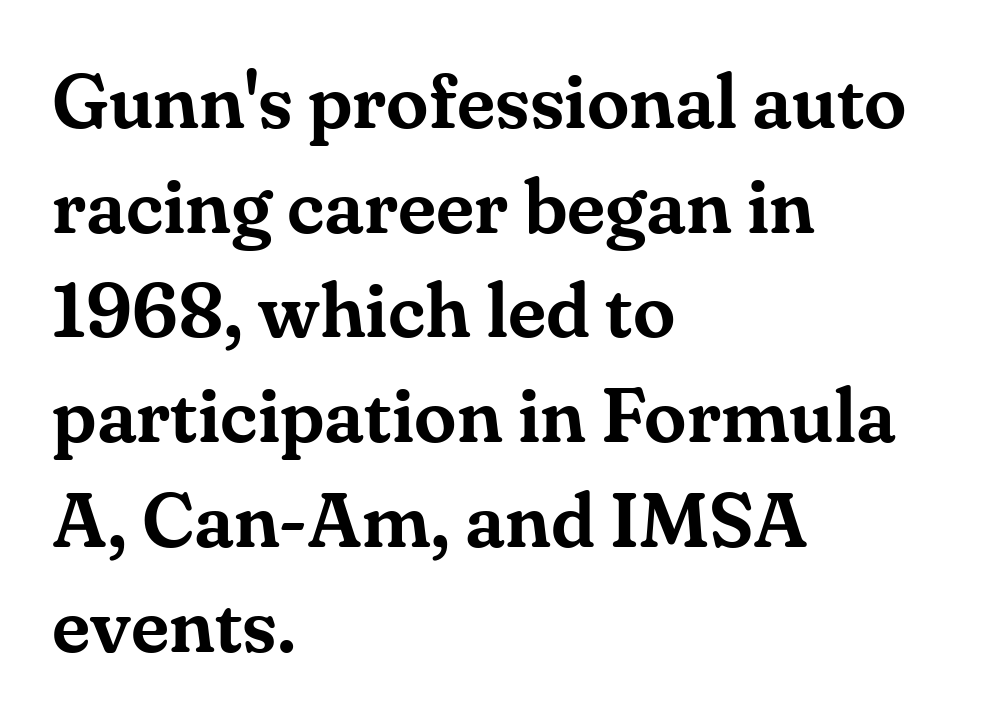
The image shows 77 px serif type, upright; set left-aligned, normal line spacing (1.36x), normal letter spacing, not underlined; medium stroke contrast and a small x-height.
